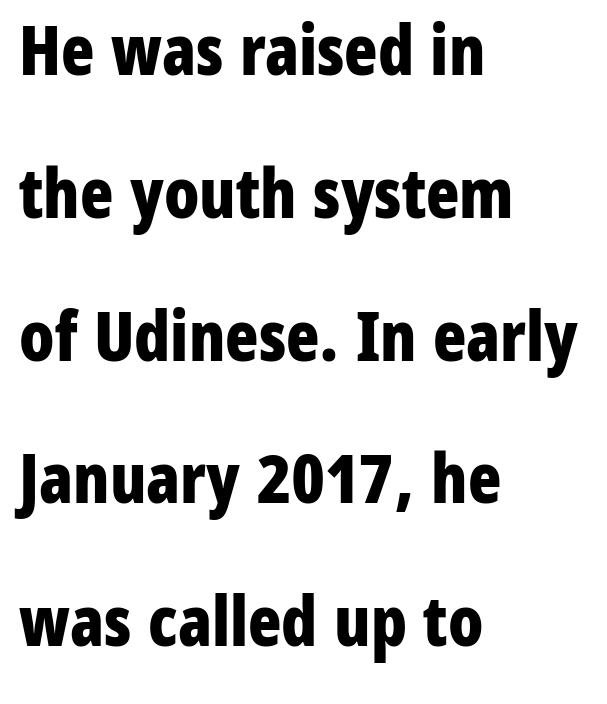
A typesetter would mark this as roman, not italic. All the whitespace from short lines collects on the right. Between one letter and the next there's only the usual sliver of space. A typesetter would call this proportional, since set widths differ per character. Anything drawn beneath the words? Only blank space.
